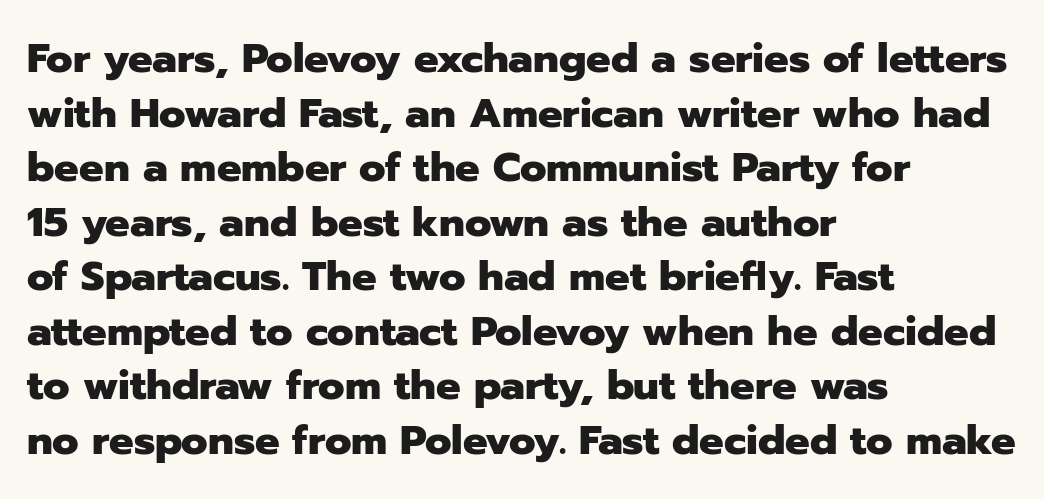
The image shows 41 px heavy sans-serif type, upright; set left-aligned, normal line spacing (1.33x), normal letter spacing, not underlined; low stroke contrast and a medium x-height.
